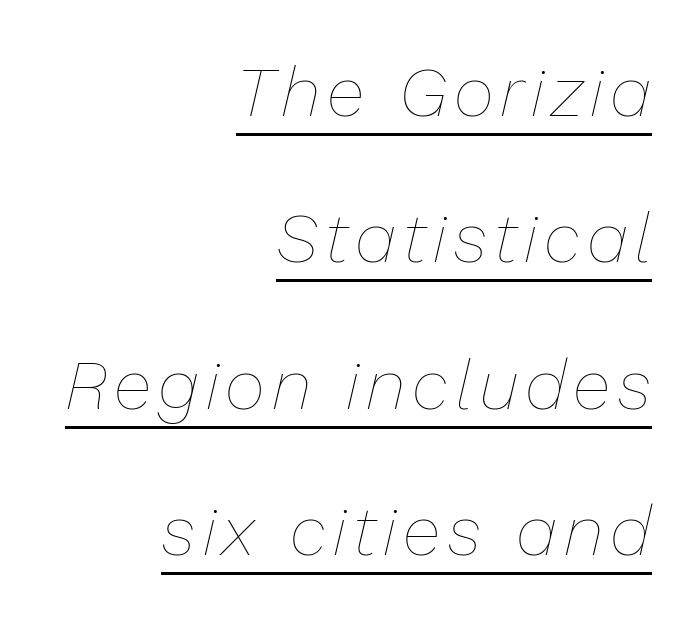
Q: Is the text bold? A: No.
Q: Is the text italic (slanted)? A: Yes, it leans right by about 13 degrees.
Q: Is the text underlined? A: Yes.
Q: How is the paragraph aligned? A: Right-aligned.
Q: Is the spacing between lines tight, normal or loose? A: Loose.
Q: Width (condensed, normal, or wide)? A: Normal.
Q: Stroke contrast? A: Low.
Q: x-height? A: Medium.
Q: Monospaced? A: No.
